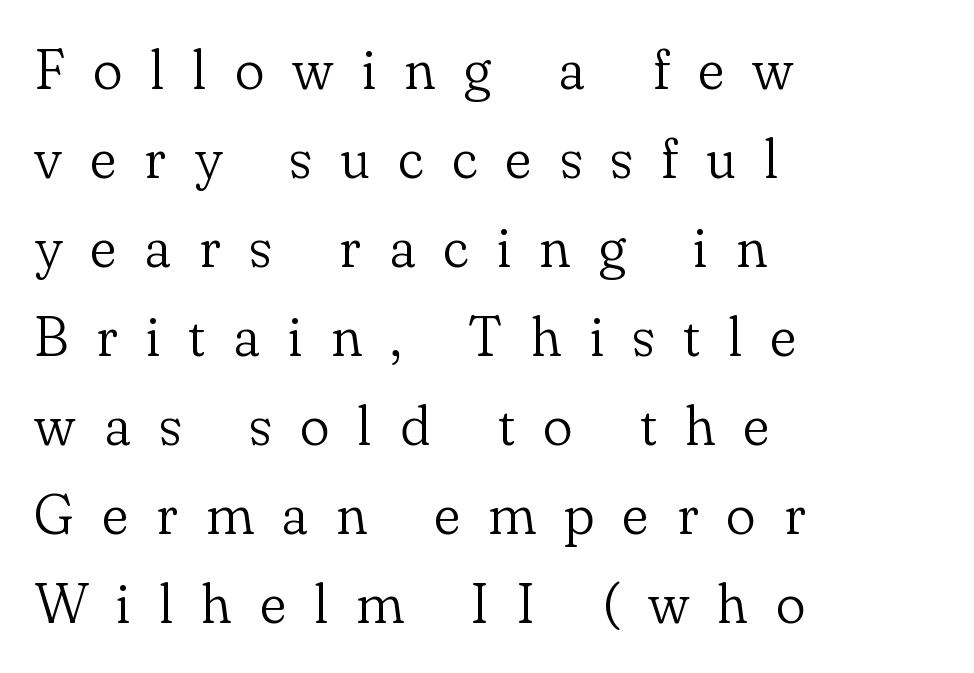
The image shows 56 px light serif type, upright; set left-aligned, normal line spacing (1.59x), unusually wide letter spacing (+0.5 em), not underlined; low stroke contrast and a small x-height.
